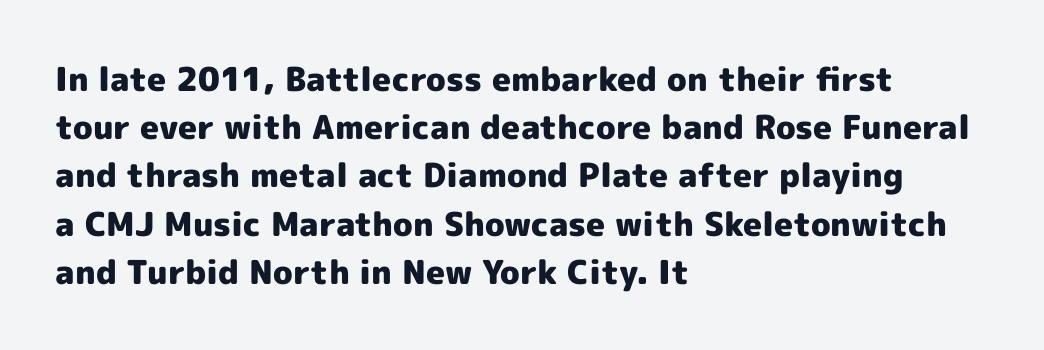
The image shows 33 px heavy sans-serif type, upright; set left-aligned, normal line spacing (1.46x), normal letter spacing, not underlined; a medium x-height.
